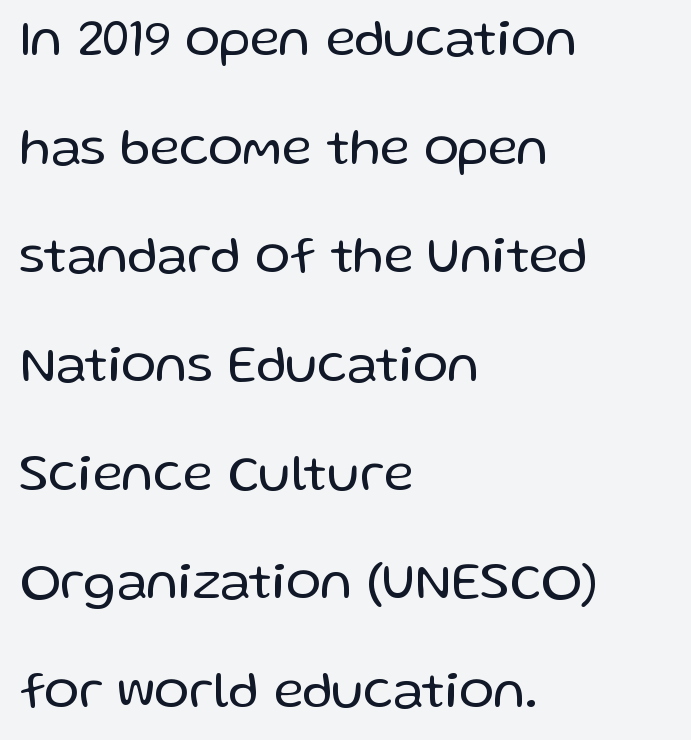
Q: Is the text bold? A: No.
Q: Is the text italic (slanted)? A: No, it is upright.
Q: Is the typeface a serif or a sans-serif typeface? A: Sans-serif.
Q: Is the text underlined? A: No.
Q: How is the paragraph aligned? A: Left-aligned.
Q: Is the spacing between letters normal or unusually wide? A: Normal.
Q: Is the spacing between lines tight, normal or loose? A: Loose.
Q: Width (condensed, normal, or wide)? A: Normal.
Q: Stroke contrast? A: Low.
Q: x-height? A: Medium.
Q: Monospaced? A: No.
